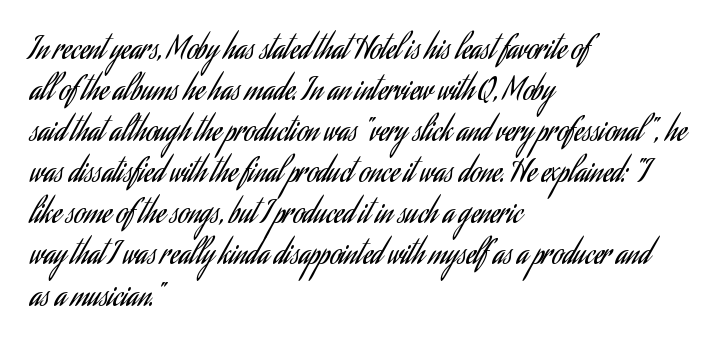
No extra tracking has been applied to these lines. The passage shown is typed in a proportional face where columns would drift. The specimen omits any rule beneath the text block's lines. Compared with a centered layout, this one pins lines to the left instead.
